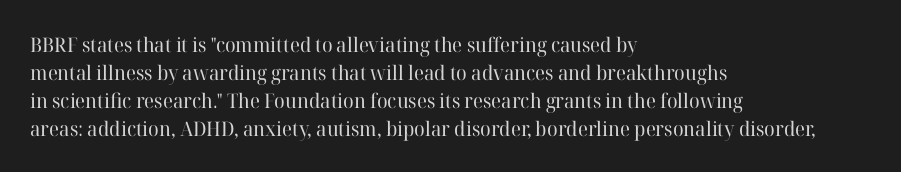
A roman cut, with each character standing at attention. Compared with a centered layout, this one pins lines to the left instead. Evenly set lines give the paragraph a standard silhouette. Heft: none added — not bold. The baseline area is clear.
